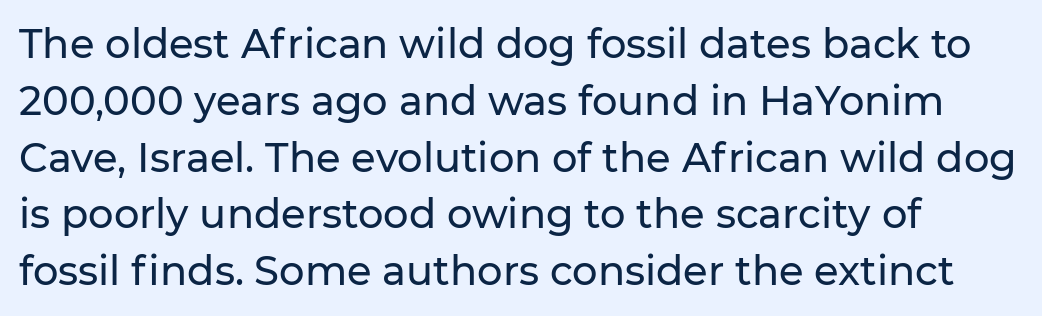
Q: Is the text italic (slanted)? A: No, it is upright.
Q: Is the typeface a serif or a sans-serif typeface? A: Sans-serif.
Q: Is the text underlined? A: No.
Q: How is the paragraph aligned? A: Left-aligned.
Q: Is the spacing between letters normal or unusually wide? A: Normal.
Q: Is the spacing between lines tight, normal or loose? A: Normal.
Q: Width (condensed, normal, or wide)? A: Normal.
Q: Stroke contrast? A: Low.
Q: x-height? A: Medium.
Q: Monospaced? A: No.
